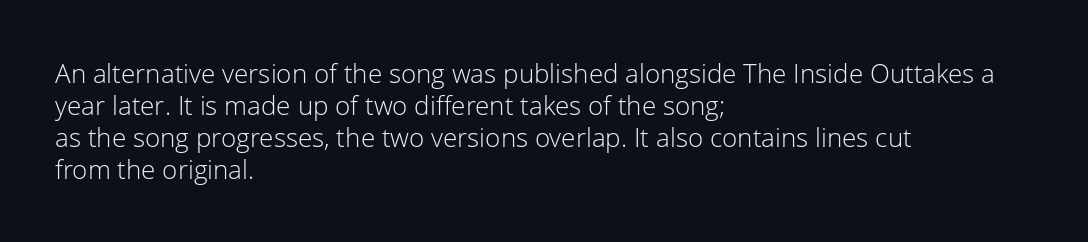
Q: Is the text bold? A: No.
Q: Is the text italic (slanted)? A: No, it is upright.
Q: Is the text underlined? A: No.
Q: How is the paragraph aligned? A: Left-aligned.
Q: Is the spacing between letters normal or unusually wide? A: Normal.
